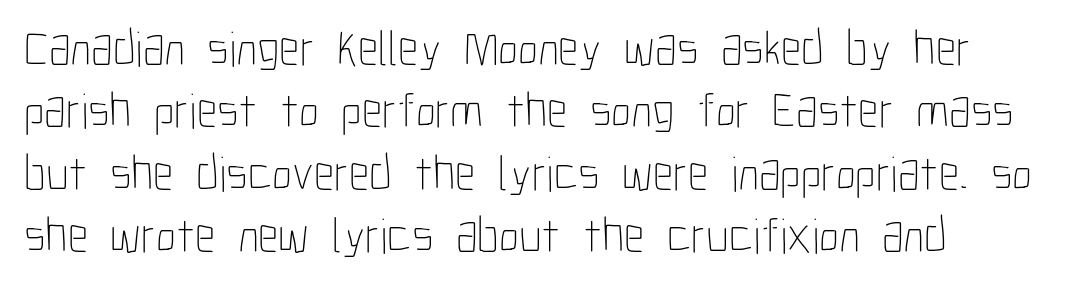
The passage is arranged the way most books set body copy — flush left. Words float on clear page, feet unadorned. Words appear dense and cohesive because spacing is normal. The strokes carry an ordinary text weight at most. No italicization has been applied; the sample stays upright.
